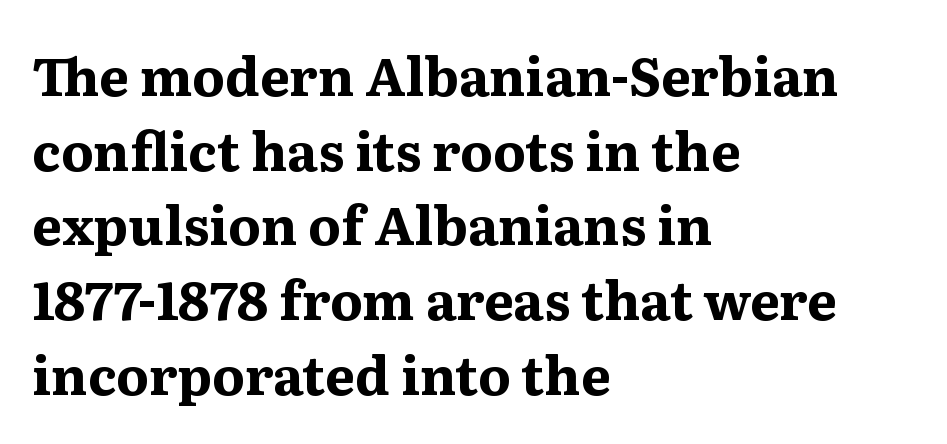
Quick note: not italic, upright. How heavy is the stroke? Heavy — this is a bold. In terms of letterspacing, this is plain default setting. Is this a fixed-width face? No — the glyphs have proportional, varying widths. The paragraph shown leans on its left margin. Just letters on the line, the space beneath them empty.
